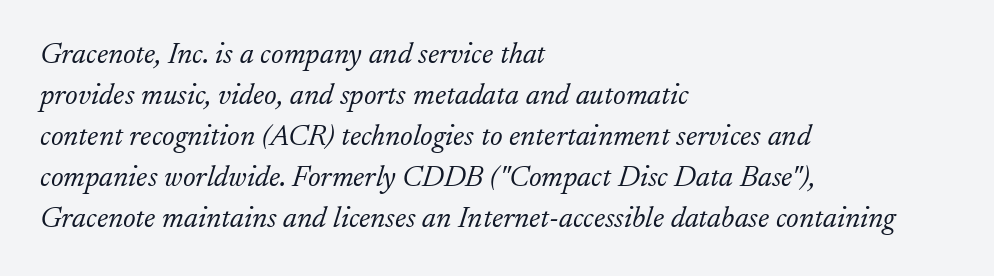
Stroke terminals: seriffed. Is there much room between lines? A standard amount, neither cramped nor airy. This sample has the flowing, uneven cadence of proportional lettering. Letters have the restrained weight of plain body copy at most. Unmarked baselines from the first word to the last. Teacher's note: observe the even left margin — that is flush-left alignment.
